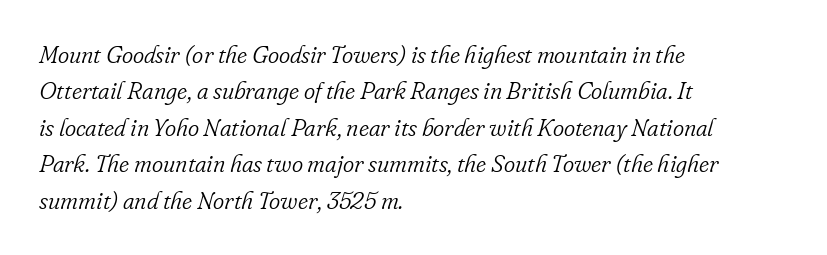
The image shows 24 px text type, italic (leaning right); set left-aligned, normal line spacing (1.52x), normal letter spacing, not underlined.
